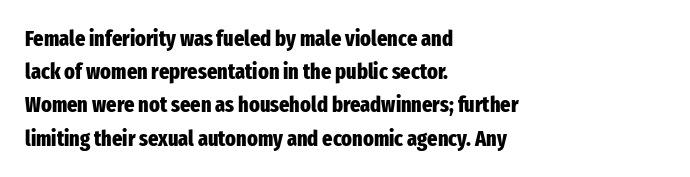
The image shows 22 px bold type, upright; set left-aligned, normal line spacing (1.51x), normal letter spacing, not underlined.
